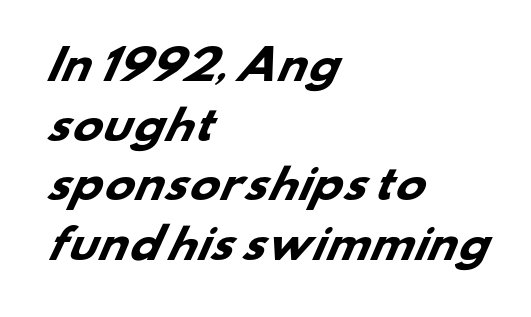
The image shows 40 px heavy, wide sans-serif type; set left-aligned, normal line spacing (1.49x), normal letter spacing, not underlined; low stroke contrast and a small x-height.
